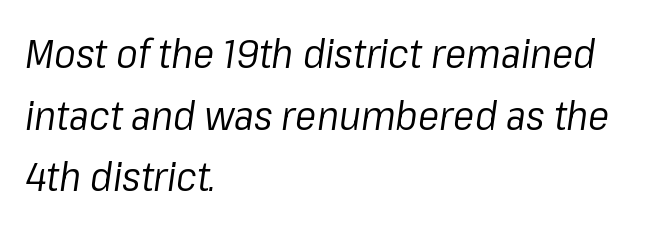
Q: Is the text bold? A: No.
Q: Is the text italic (slanted)? A: Yes, it leans right by about 8 degrees.
Q: Is the text underlined? A: No.
Q: How is the paragraph aligned? A: Left-aligned.
Q: Is the spacing between letters normal or unusually wide? A: Normal.
Q: Is the spacing between lines tight, normal or loose? A: Normal.
Q: Width (condensed, normal, or wide)? A: Normal.
Q: Stroke contrast? A: Low.
Q: x-height? A: Medium.
Q: Monospaced? A: No.
